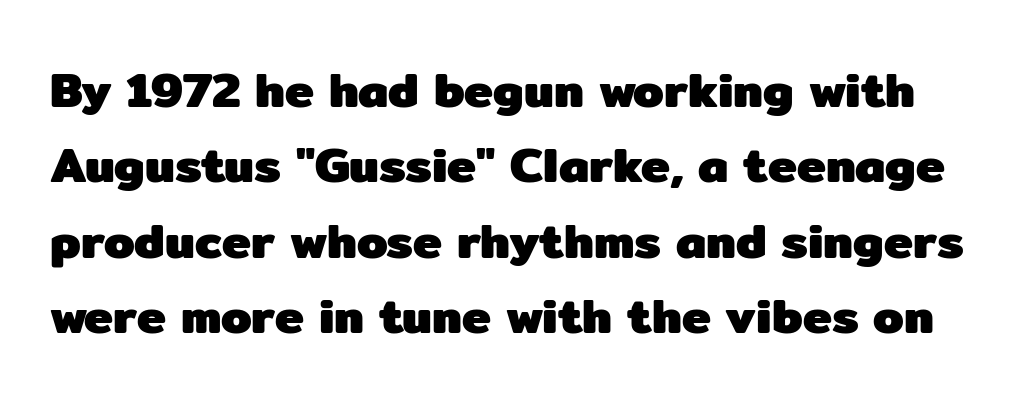
The image shows 49 px heavy sans-serif type, upright; set normal line spacing (1.54x), normal letter spacing, not underlined; low stroke contrast and a medium x-height.
